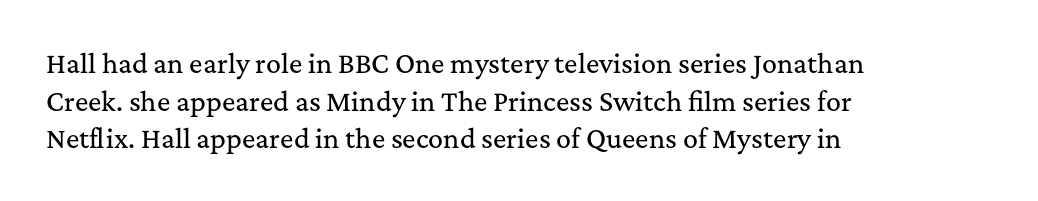
{"italic": "no", "underline": "no", "align": "left", "line_spacing": "normal", "line_spacing_ratio": 1.51, "letter_spacing": "normal", "letter_spacing_em": 0.0, "glyph_px": 25}
